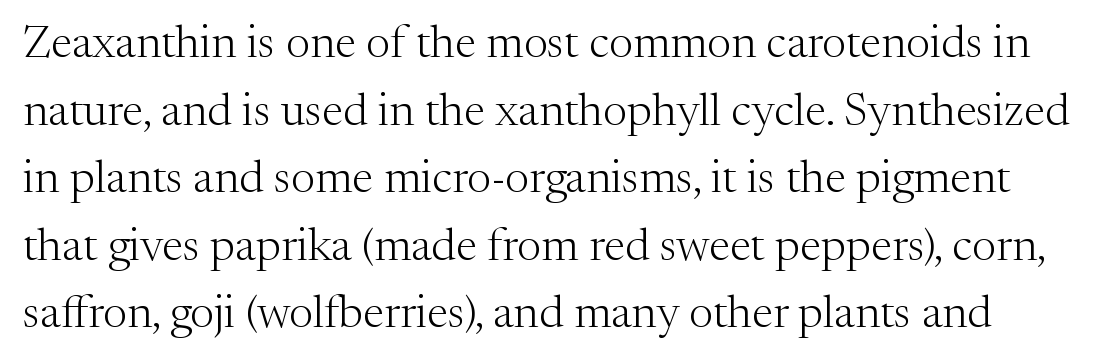
{"serif": "yes", "italic": "no", "bold": "no", "weight": "light", "width": "normal", "stroke_contrast": "medium", "x_height": "medium", "monospaced": "no", "underline": "no", "line_spacing": "normal", "line_spacing_ratio": 1.47, "letter_spacing": "normal", "letter_spacing_em": 0.0, "glyph_px": 46}
